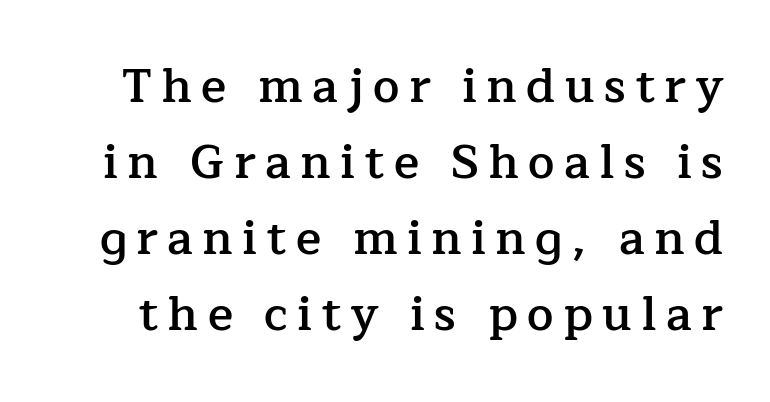
Rendered with straight, roman letterforms. The glyphs in this specimen are seriffed. Compared with an ordinary text face, these strokes are moderately heavier — a semibold. Students, note that the glyphs here are deliberately spaced far apart. Each new line begins a customary step beneath the previous one.
